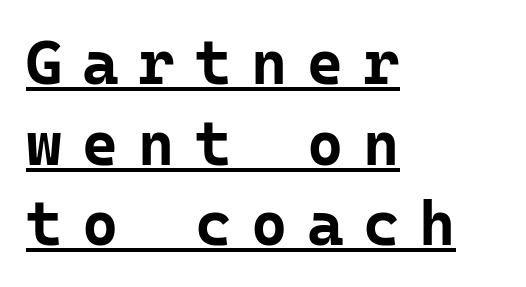
Q: Is the text bold? A: Yes.
Q: Is the text italic (slanted)? A: No, it is upright.
Q: Is the typeface a serif or a sans-serif typeface? A: Sans-serif.
Q: Is the text underlined? A: Yes.
Q: How is the paragraph aligned? A: Left-aligned.
Q: Is the spacing between letters normal or unusually wide? A: Unusually wide.
Q: Is the spacing between lines tight, normal or loose? A: Normal.
Q: Width (condensed, normal, or wide)? A: Normal.
Q: Stroke contrast? A: Low.
Q: x-height? A: Medium.
Q: Monospaced? A: Yes.
